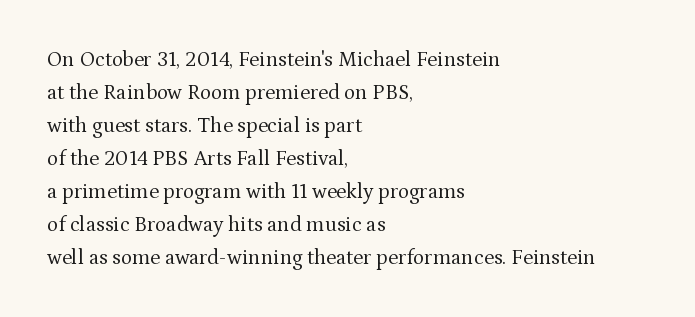
The image shows 21 px text type, upright; set left-aligned, normal line spacing (1.57x), normal letter spacing, not underlined.
